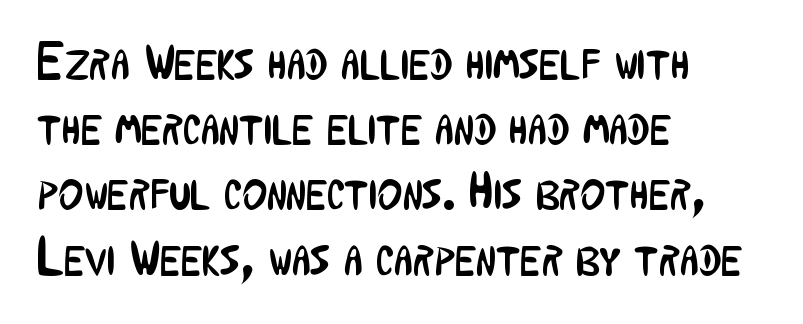
Q: Is the text bold? A: No.
Q: Is the text italic (slanted)? A: No, it is upright.
Q: Is the typeface a serif or a sans-serif typeface? A: Sans-serif.
Q: Is the text underlined? A: No.
Q: How is the paragraph aligned? A: Left-aligned.
Q: Is the spacing between letters normal or unusually wide? A: Normal.
Q: Width (condensed, normal, or wide)? A: Condensed.
Q: Stroke contrast? A: Low.
Q: x-height? A: Medium.
Q: Monospaced? A: No.
